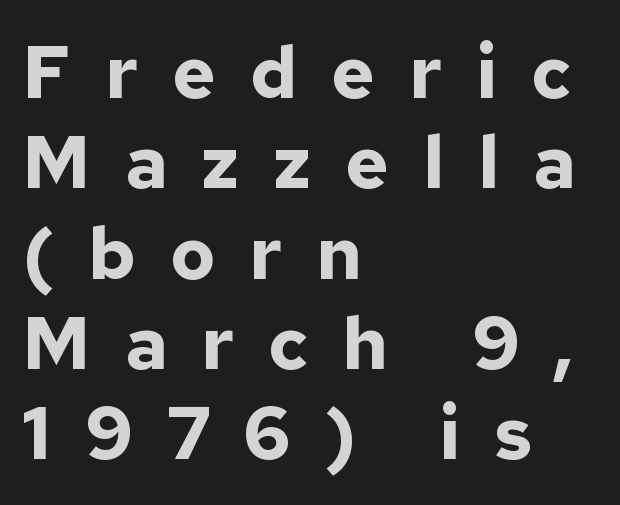
To sum up the face: it is a sans, with no serifs. The type is letterspaced generously, with wide tracking. Each row of text sits above clean, open space. This sample has the flowing, uneven cadence of proportional lettering.
